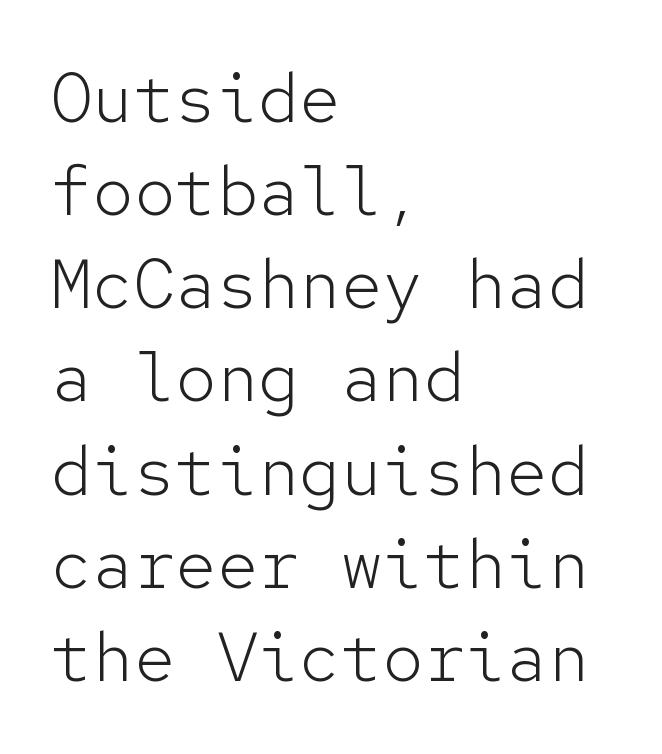
Q: Is the text bold? A: No.
Q: Is the text italic (slanted)? A: No, it is upright.
Q: Is the typeface a serif or a sans-serif typeface? A: Sans-serif.
Q: Is the text underlined? A: No.
Q: How is the paragraph aligned? A: Left-aligned.
Q: Is the spacing between letters normal or unusually wide? A: Normal.
Q: Is the spacing between lines tight, normal or loose? A: Normal.
Q: Width (condensed, normal, or wide)? A: Normal.
Q: Stroke contrast? A: Low.
Q: x-height? A: Medium.
Q: Monospaced? A: Yes.
